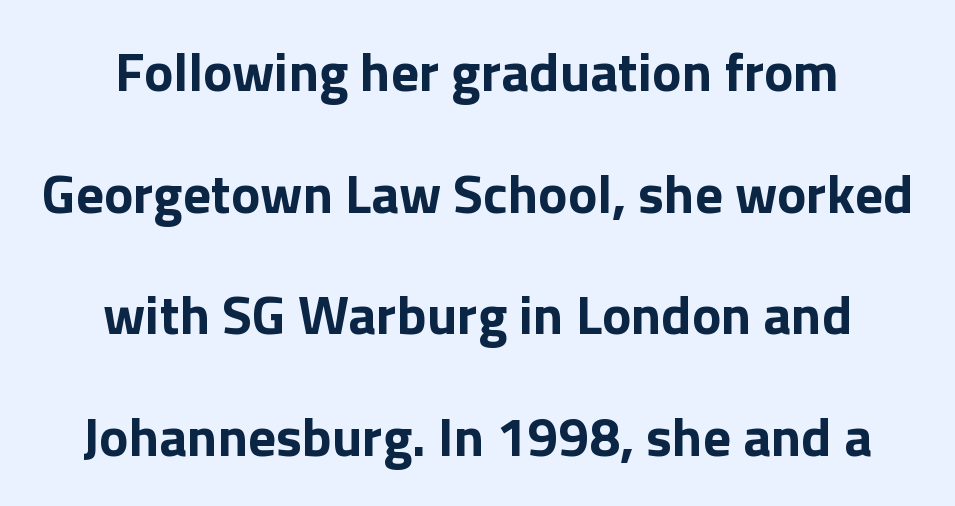
Notice the wide empty band between every row — that's loose leading. The paragraph shown floats in the horizontal middle. In terms of letterform style, serifs are entirely absent. The font's upright variant was chosen for this text. Weight: bold. Compared with typical body copy, the letter spacing here is the same.
